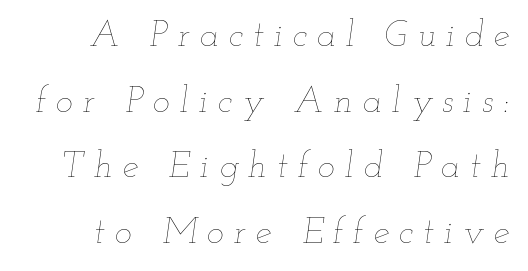
Q: Is the text bold? A: No.
Q: Is the text italic (slanted)? A: Yes, it leans right by about 12 degrees.
Q: Is the text underlined? A: No.
Q: Is the spacing between letters normal or unusually wide? A: Unusually wide.
Q: Width (condensed, normal, or wide)? A: Wide.
Q: Stroke contrast? A: Low.
Q: x-height? A: Small.
Q: Monospaced? A: No.
